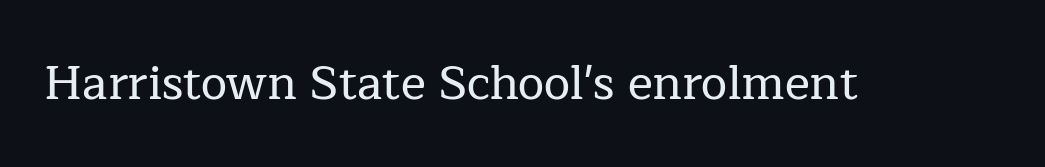
{"serif": "yes", "italic": "no", "width": "normal", "stroke_contrast": "low", "x_height": "medium", "monospaced": "no", "underline": "no", "letter_spacing": "normal", "letter_spacing_em": 0.0, "glyph_px": 47}
